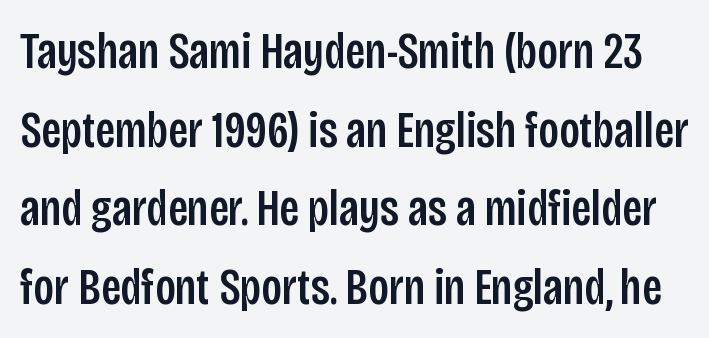
The image shows 51 px condensed sans-serif type, upright; set normal line spacing (1.54x), normal letter spacing, not underlined; low stroke contrast and a large x-height.
